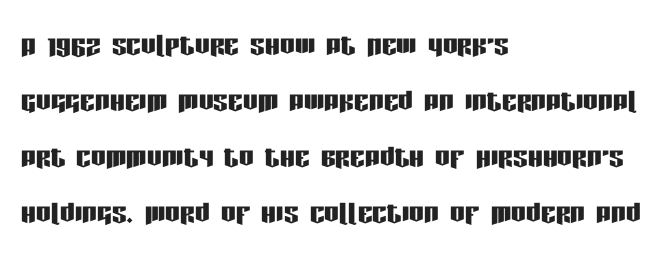
The image shows 37 px condensed sans-serif type, upright; set left-aligned, normal line spacing (1.51x), normal letter spacing, not underlined; low stroke contrast and a large x-height.
